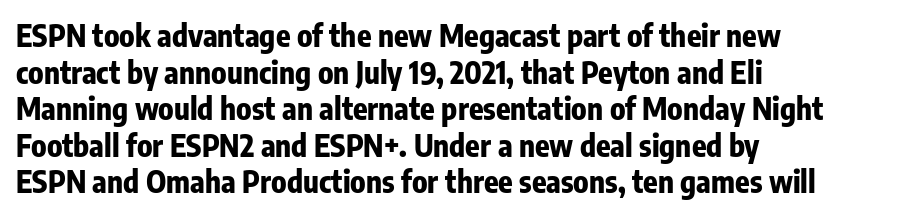
{"serif": "no", "italic": "no", "bold": "yes", "weight": "bold", "width": "condensed", "stroke_contrast": "low", "x_height": "medium", "monospaced": "no", "underline": "no", "align": "left", "line_spacing_ratio": 1.22, "letter_spacing": "normal", "letter_spacing_em": 0.0, "glyph_px": 30}
